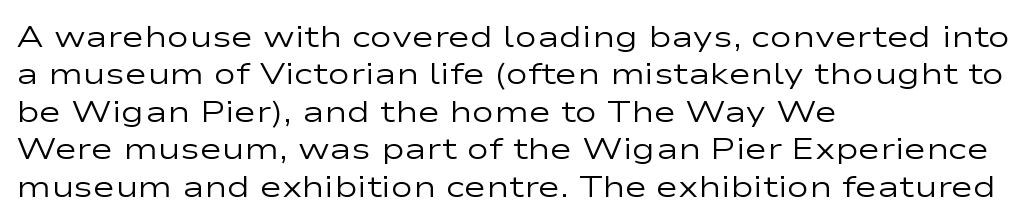
{"serif": "no", "italic": "no", "bold": "no", "weight": "regular", "width": "wide", "stroke_contrast": "low", "x_height": "medium", "monospaced": "no", "underline": "no", "align": "left", "line_spacing": "normal", "line_spacing_ratio": 1.25, "letter_spacing": "normal", "letter_spacing_em": 0.0, "glyph_px": 30}
